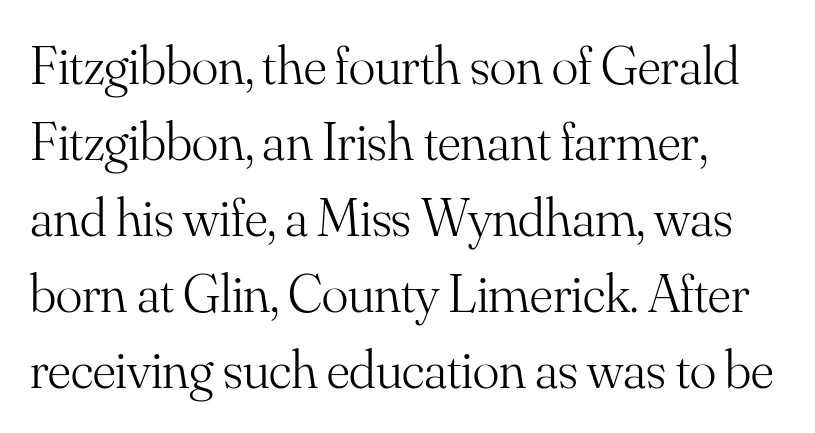
Q: Is the text bold? A: No.
Q: Is the text italic (slanted)? A: No, it is upright.
Q: Is the typeface a serif or a sans-serif typeface? A: Serif.
Q: Is the text underlined? A: No.
Q: How is the paragraph aligned? A: Left-aligned.
Q: Is the spacing between letters normal or unusually wide? A: Normal.
Q: Is the spacing between lines tight, normal or loose? A: Normal.
Q: Width (condensed, normal, or wide)? A: Normal.
Q: Stroke contrast? A: Medium.
Q: x-height? A: Small.
Q: Monospaced? A: No.
